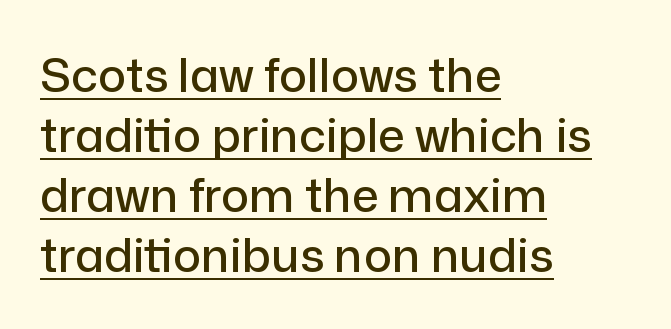
Q: Is the text italic (slanted)? A: No, it is upright.
Q: Is the typeface a serif or a sans-serif typeface? A: Sans-serif.
Q: Is the text underlined? A: Yes.
Q: How is the paragraph aligned? A: Left-aligned.
Q: Is the spacing between letters normal or unusually wide? A: Normal.
Q: Is the spacing between lines tight, normal or loose? A: Normal.
Q: Width (condensed, normal, or wide)? A: Normal.
Q: Stroke contrast? A: Low.
Q: x-height? A: Medium.
Q: Monospaced? A: No.
